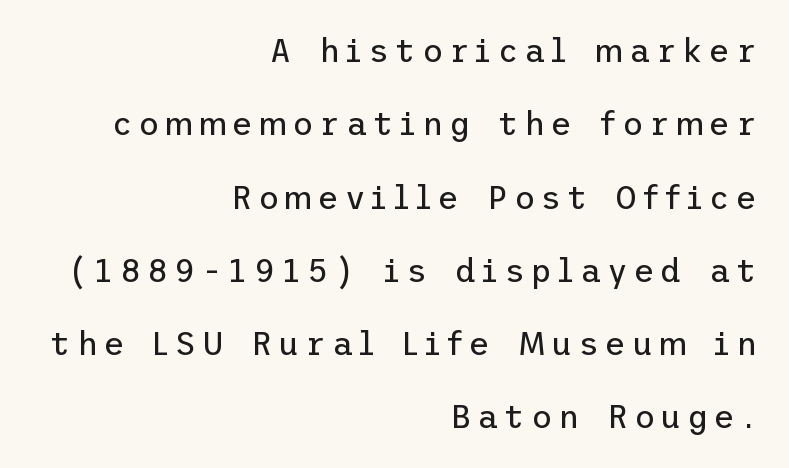
{"serif": "no", "italic": "no", "bold": "no", "weight": "regular", "width": "normal", "stroke_contrast": "low", "x_height": "medium", "underline": "no", "align": "right", "line_spacing": "loose", "line_spacing_ratio": 2.29, "glyph_px": 32}
